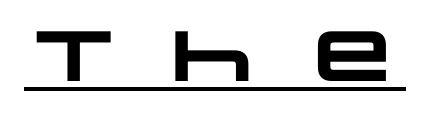
The image shows 71 px heavy, wide sans-serif type; set unusually wide letter spacing (+0.46 em), underlined; low stroke contrast and a large x-height.
